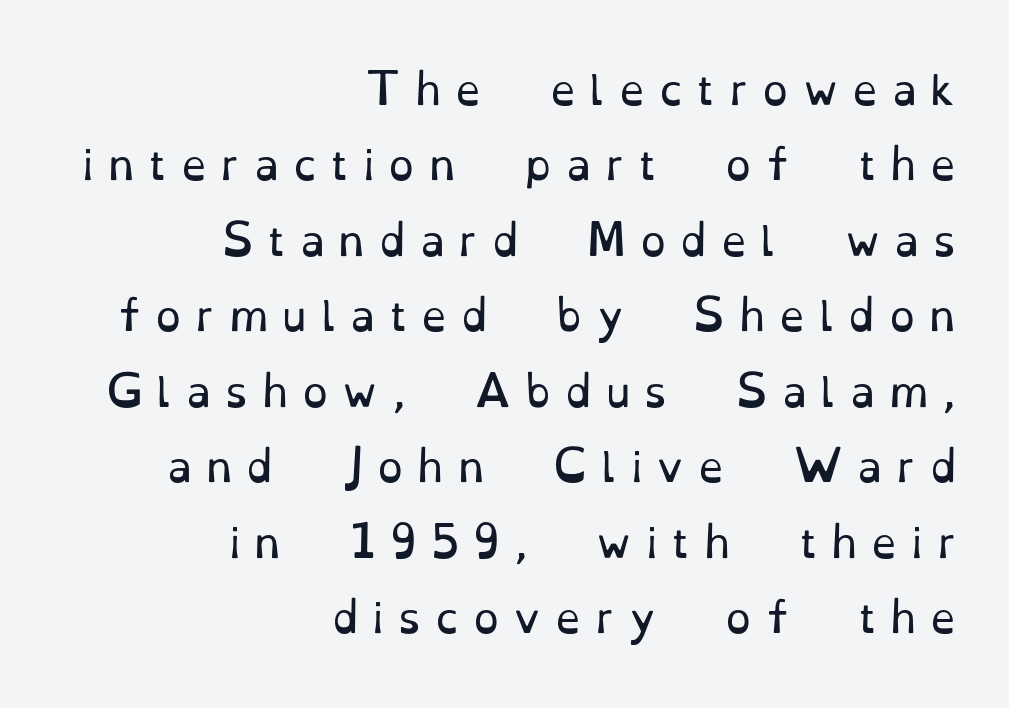
{"italic": "no", "bold": "no", "weight": "regular", "width": "normal", "stroke_contrast": "low", "x_height": "small", "monospaced": "no", "underline": "no", "align": "right", "line_spacing_ratio": 1.84, "letter_spacing": "wide", "letter_spacing_em": 0.34, "glyph_px": 41}
